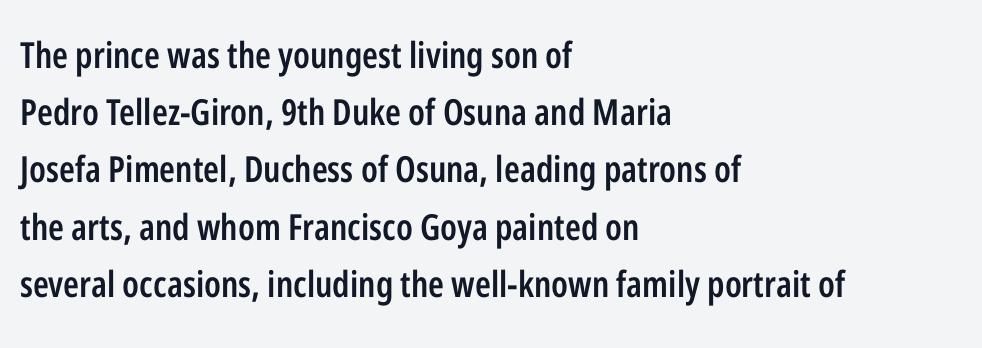
{"serif": "no", "italic": "no", "bold": "semi", "weight": "semibold", "width": "condensed", "stroke_contrast": "low", "x_height": "medium", "monospaced": "no", "underline": "no", "align": "left", "line_spacing": "normal", "line_spacing_ratio": 1.59, "letter_spacing": "normal", "letter_spacing_em": 0.0, "glyph_px": 36}
